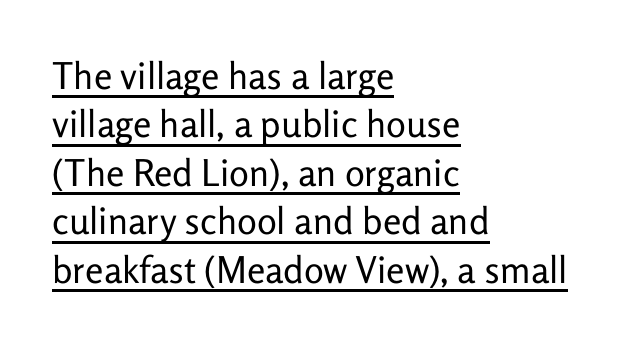
Q: Is the text bold? A: No.
Q: Is the text italic (slanted)? A: No, it is upright.
Q: Is the typeface a serif or a sans-serif typeface? A: Sans-serif.
Q: Is the text underlined? A: Yes.
Q: How is the paragraph aligned? A: Left-aligned.
Q: Is the spacing between letters normal or unusually wide? A: Normal.
Q: Is the spacing between lines tight, normal or loose? A: Normal.
Q: Width (condensed, normal, or wide)? A: Normal.
Q: Stroke contrast? A: Low.
Q: x-height? A: Medium.
Q: Monospaced? A: No.
